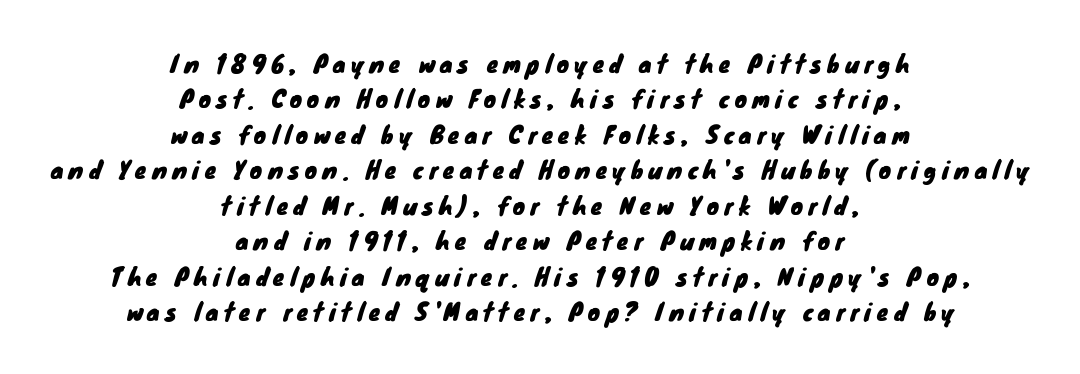
{"underline": "no", "align": "center", "line_spacing": "normal", "line_spacing_ratio": 1.54, "letter_spacing": "wide", "letter_spacing_em": 0.23, "glyph_px": 23}
